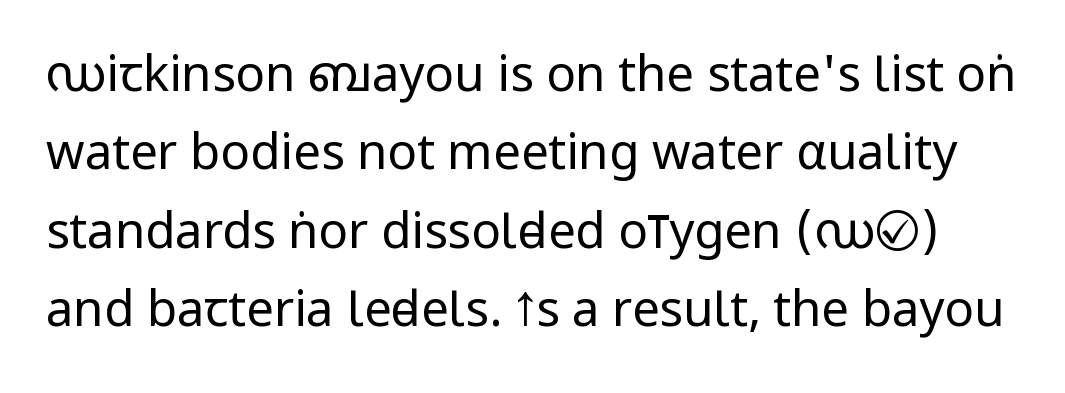
Rendered with straight, roman letterforms. Decoration check: the copy has no underline. Evenly set lines give the paragraph a standard silhouette. This reads as an unemphasized weight, regular at the heaviest. Each letter's strokes conclude bluntly, with no projecting serifs.
